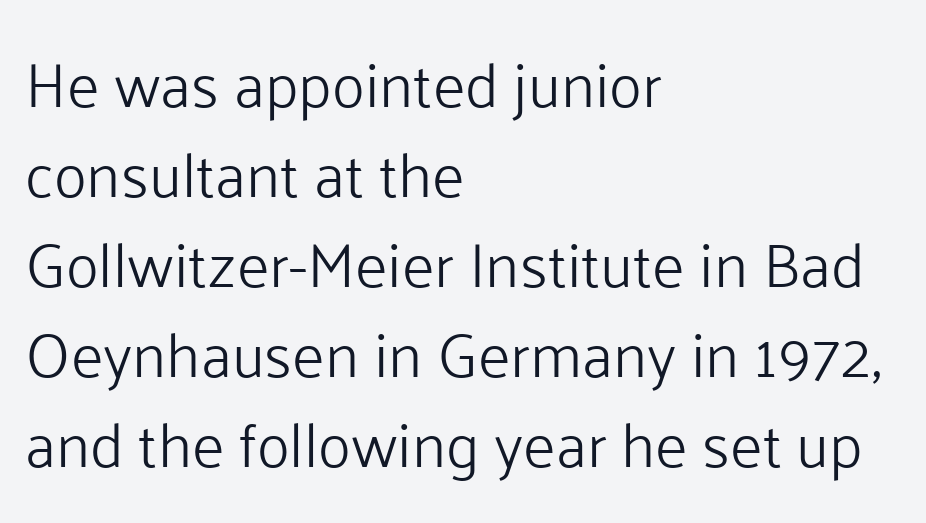
The axis of the letterforms is exactly vertical. Students, note that the glyphs here touch the page at normal intervals. One glance says typical: line gaps are just what's usual. Each letter keeps its own natural width here, so spacing adapts to shape.
